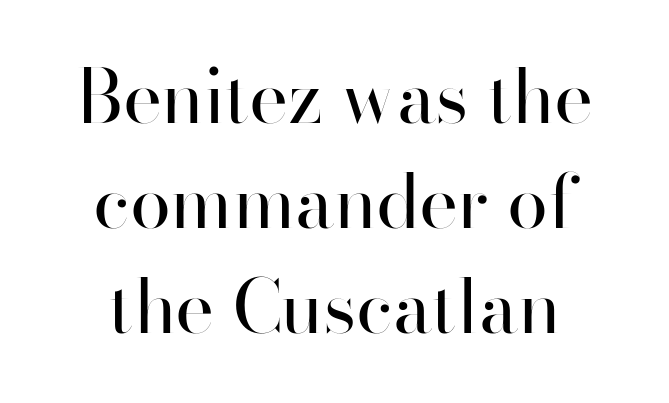
Here the glyphs are tracked normally, forming tight word shapes. Character widths vary here, with narrow letters taking less room than wide ones. Unmarked baselines from the first word to the last. The letters look calm and open, with moderate or lighter stems. Note: no serifs on the glyphs.
